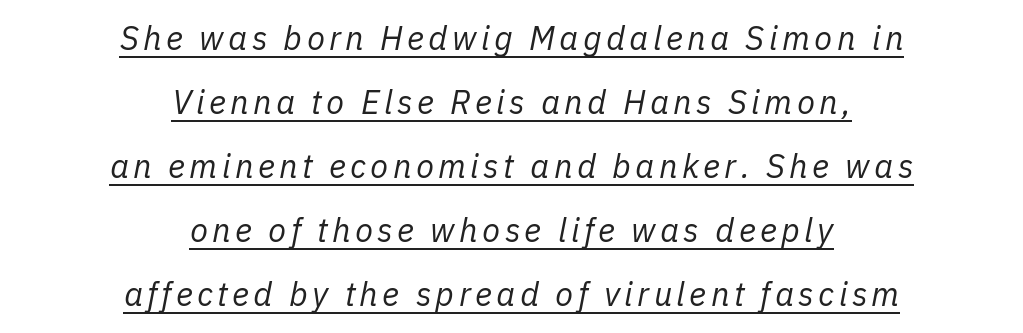
Q: Is the text bold? A: No.
Q: Is the text italic (slanted)? A: Yes, it leans right by about 11 degrees.
Q: Is the text underlined? A: Yes.
Q: How is the paragraph aligned? A: Centered.
Q: Is the spacing between lines tight, normal or loose? A: Loose.
Q: Width (condensed, normal, or wide)? A: Normal.
Q: Stroke contrast? A: Low.
Q: x-height? A: Medium.
Q: Monospaced? A: No.
